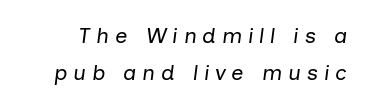
{"italic": "yes", "lean": "right", "slant_degrees": 7, "bold": "no", "underline": "no", "line_spacing": "normal", "line_spacing_ratio": 1.7, "letter_spacing": "wide", "letter_spacing_em": 0.26, "glyph_px": 22}
